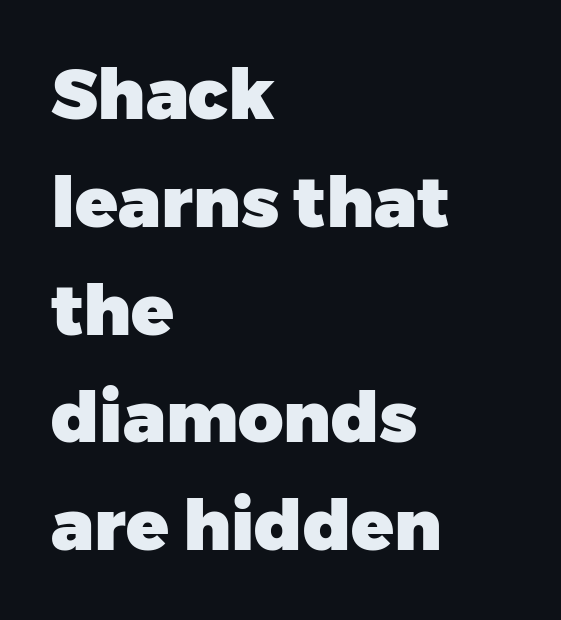
{"serif": "no", "italic": "no", "bold": "yes", "weight": "heavy", "width": "normal", "stroke_contrast": "low", "x_height": "medium", "monospaced": "no", "underline": "no", "align": "left", "line_spacing": "normal", "line_spacing_ratio": 1.54, "letter_spacing": "normal", "letter_spacing_em": 0.0, "glyph_px": 70}
